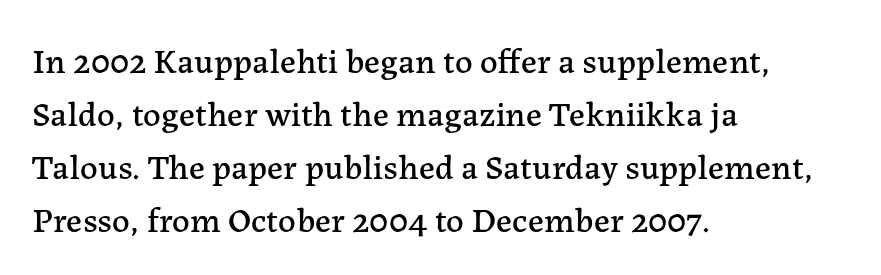
The image shows 35 px serif type, upright; set left-aligned, normal line spacing (1.51x), normal letter spacing, not underlined; low stroke contrast and a medium x-height.
